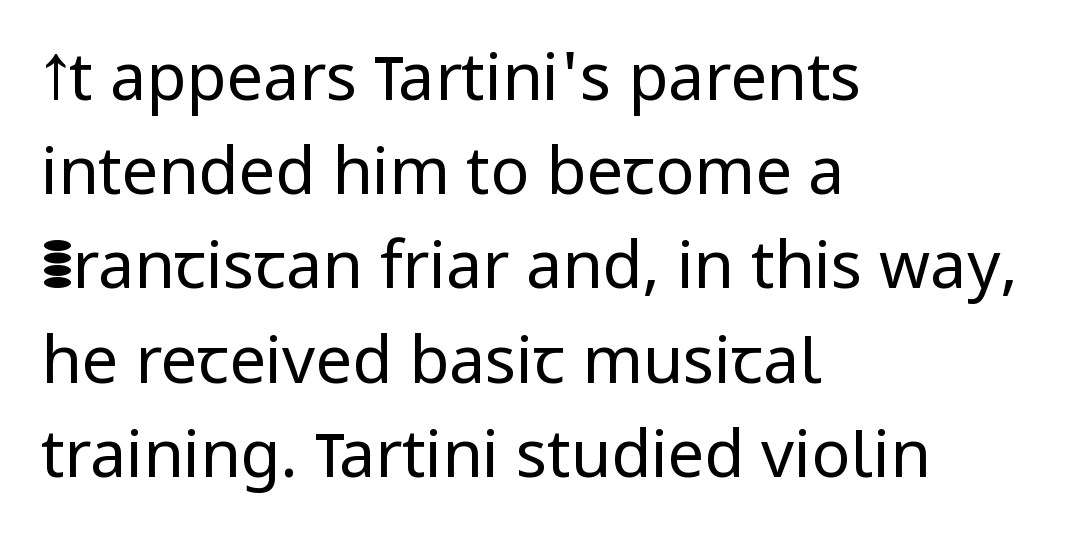
Type without underlining. Layout note: lines flush left. Notice how descenders clear the ascenders below comfortably — that's standard leading. These glyphs show unthickened strokes, regular width or finer.
